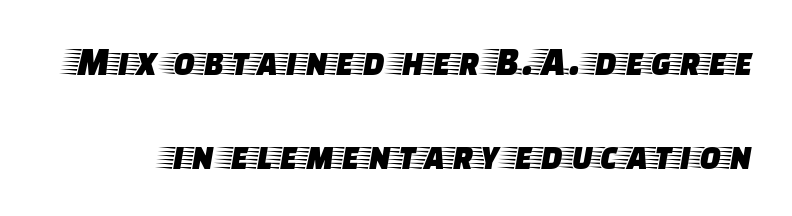
The type is set solid horizontally, with unmodified tracking. Decoration check: the copy has no underline. Note: serifs present on the glyphs. Think of a printed novel: that variable character pitch is what you see here. Each new line begins a long way beneath the previous one.
